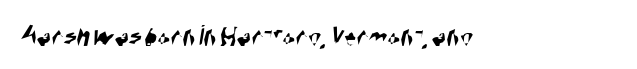
Glance below the letters and you will spot only blank space. In terms of letterspacing, this is plain default setting. Proportional: the letters do not fall into vertical columns. Check where the strokes stop: nothing finishes them off — pure sans.
